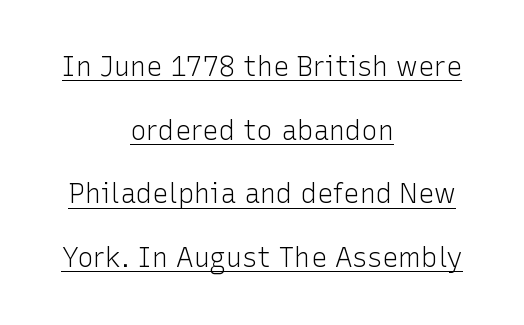
{"italic": "no", "bold": "no", "underline": "yes", "align": "center", "line_spacing": "loose", "line_spacing_ratio": 2.36, "letter_spacing": "normal", "letter_spacing_em": 0.0, "glyph_px": 27}
